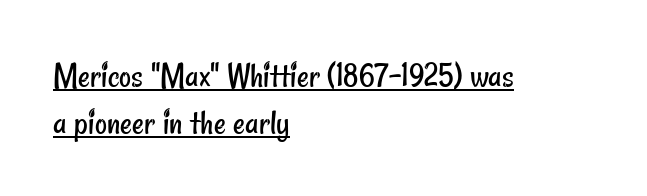
{"serif": "no", "bold": "no", "weight": "regular", "width": "condensed", "stroke_contrast": "low", "x_height": "small", "monospaced": "no", "underline": "yes", "align": "left", "line_spacing": "normal", "line_spacing_ratio": 1.27, "letter_spacing": "normal", "letter_spacing_em": 0.0, "glyph_px": 37}
